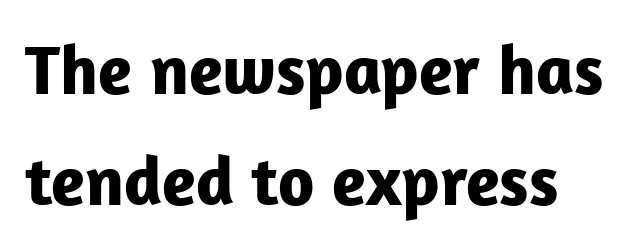
The image shows 70 px bold sans-serif type, upright; set normal line spacing (1.59x), normal letter spacing, not underlined; low stroke contrast and a medium x-height.
